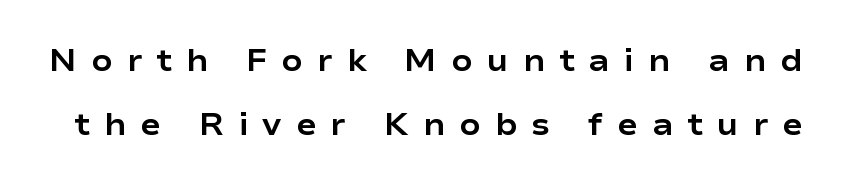
Q: Is the text bold? A: Yes.
Q: Is the text italic (slanted)? A: No, it is upright.
Q: Is the typeface a serif or a sans-serif typeface? A: Sans-serif.
Q: Is the text underlined? A: No.
Q: Is the spacing between letters normal or unusually wide? A: Unusually wide.
Q: Is the spacing between lines tight, normal or loose? A: Loose.
Q: Width (condensed, normal, or wide)? A: Wide.
Q: Stroke contrast? A: Low.
Q: x-height? A: Medium.
Q: Monospaced? A: No.
